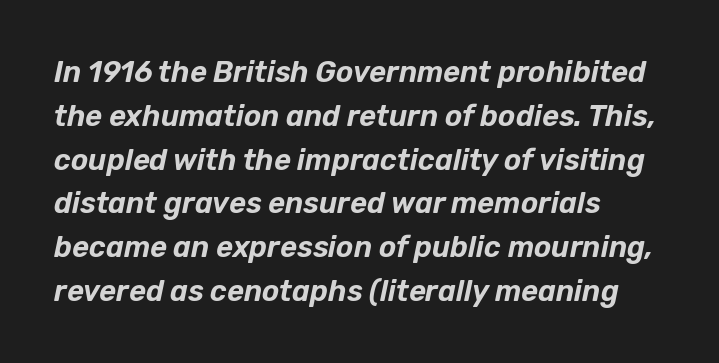
{"italic": "yes", "lean": "right", "slant_degrees": 12, "width": "normal", "stroke_contrast": "low", "x_height": "medium", "monospaced": "no", "underline": "no", "align": "left", "line_spacing": "normal", "line_spacing_ratio": 1.51, "letter_spacing": "normal", "letter_spacing_em": 0.0, "glyph_px": 29}
